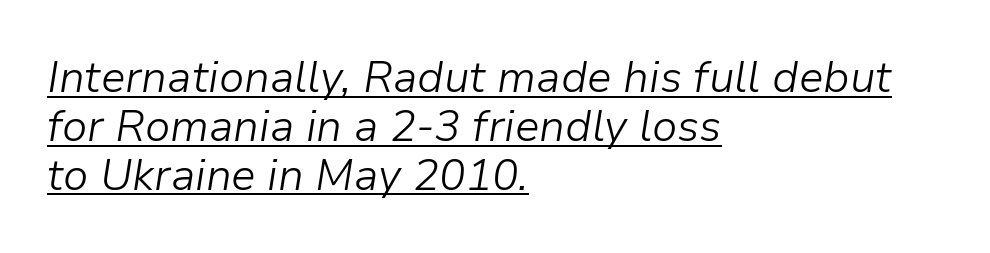
{"italic": "yes", "lean": "right", "slant_degrees": 9, "bold": "no", "weight": "light", "width": "normal", "stroke_contrast": "low", "x_height": "medium", "monospaced": "no", "underline": "yes", "align": "left", "line_spacing": "tight", "line_spacing_ratio": 1.11, "letter_spacing": "normal", "letter_spacing_em": 0.0, "glyph_px": 44}
